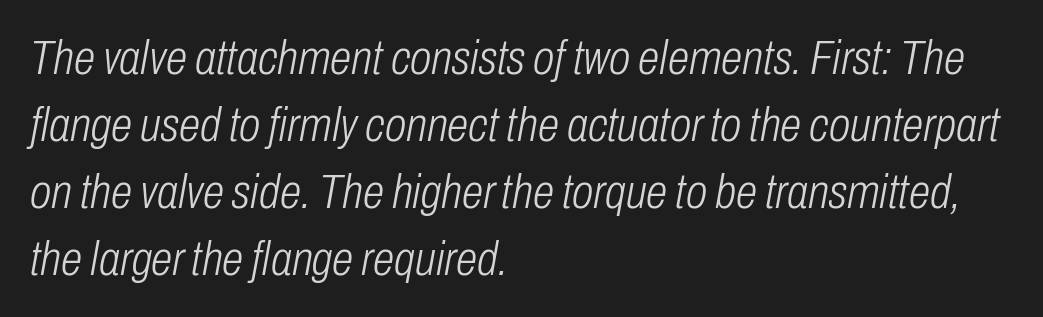
The line texture is even and compact thanks to regular tracking. The font sits on the lighter half of the weight spectrum, regular included. A student would call this left alignment; a typographer would say flush left, rag right. Each letter keeps its own natural width here, so spacing adapts to shape. An italicized treatment has been applied to the whole sample. Each new line begins a customary step beneath the previous one.
